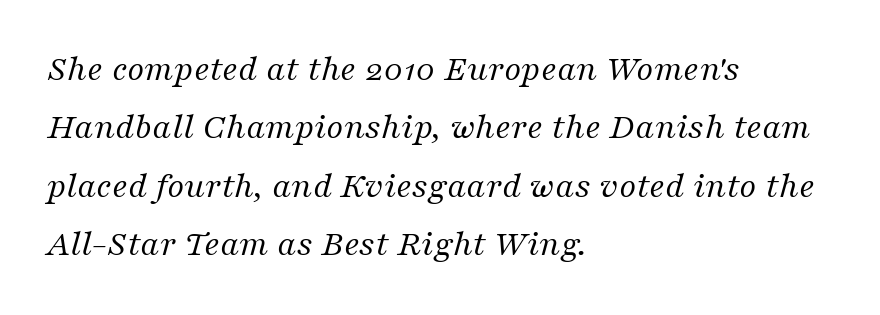
The image shows 37 px regular-weight serif type, italic (leaning right); set left-aligned, normal line spacing (1.58x), normal letter spacing, not underlined; medium stroke contrast and a medium x-height.
